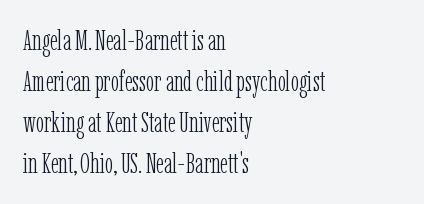
Caption: standard tracking, unaltered. Think of a printed novel: that variable character pitch is what you see here. Quick note: interline space is typical. Weight: not bold — regular or lighter. In terms of posture, this sample is upright. Has an underline been added? It has not.
